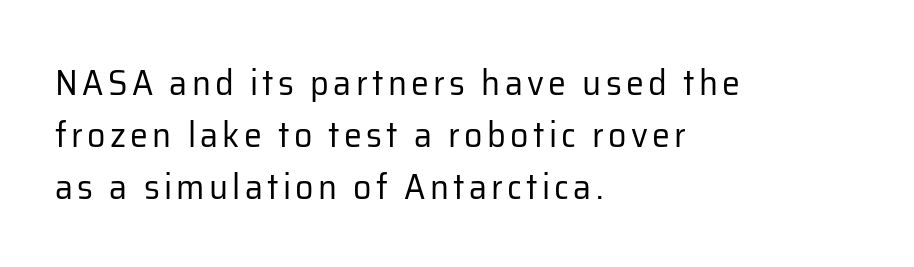
{"serif": "no", "italic": "no", "bold": "no", "weight": "regular", "width": "normal", "stroke_contrast": "low", "x_height": "medium", "monospaced": "no", "underline": "no", "align": "left", "line_spacing": "normal", "line_spacing_ratio": 1.44, "glyph_px": 36}
